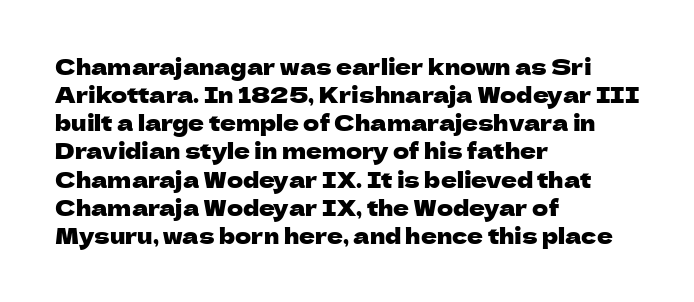
Q: Is the text italic (slanted)? A: No, it is upright.
Q: Is the text underlined? A: No.
Q: How is the paragraph aligned? A: Left-aligned.
Q: Is the spacing between letters normal or unusually wide? A: Normal.
Q: Is the spacing between lines tight, normal or loose? A: Normal.
